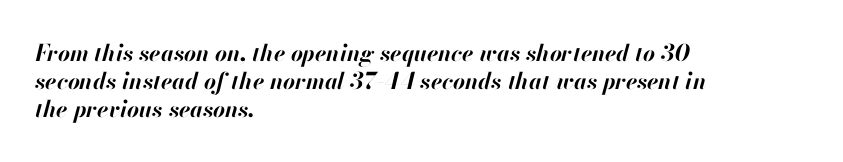
Q: Is the text bold? A: Yes.
Q: Is the text italic (slanted)? A: Yes, it leans right by about 13 degrees.
Q: Is the text underlined? A: No.
Q: How is the paragraph aligned? A: Left-aligned.
Q: Is the spacing between letters normal or unusually wide? A: Normal.
